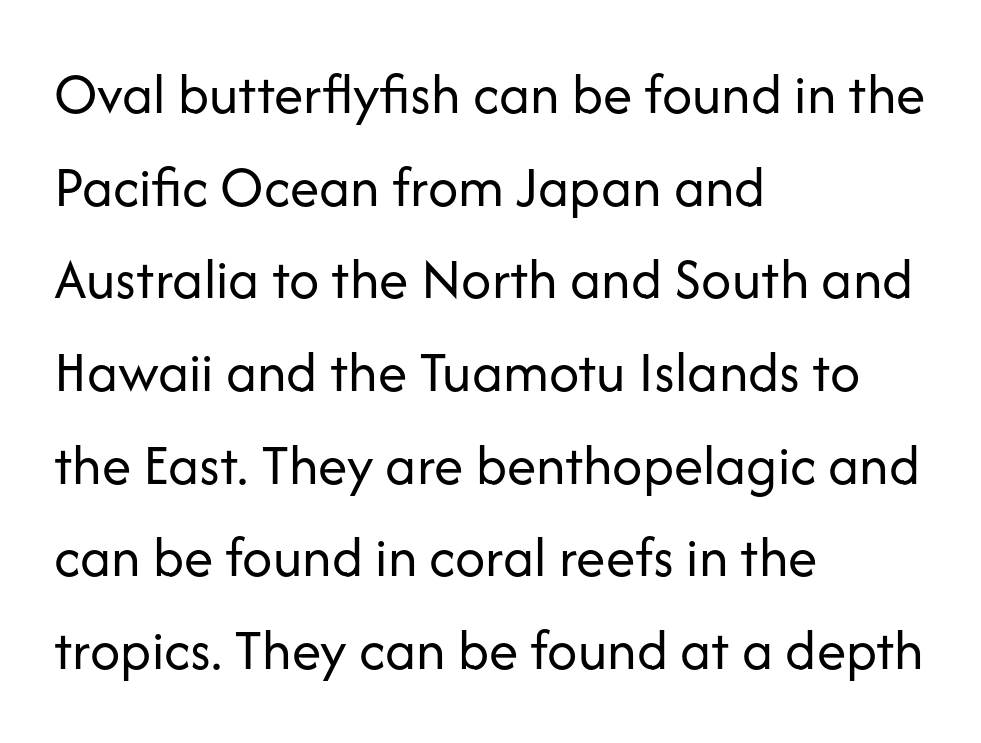
{"serif": "no", "italic": "no", "bold": "no", "weight": "regular", "width": "normal", "stroke_contrast": "low", "x_height": "medium", "monospaced": "no", "underline": "no", "align": "left", "line_spacing": "normal", "line_spacing_ratio": 1.57, "letter_spacing": "normal", "letter_spacing_em": 0.0, "glyph_px": 59}
